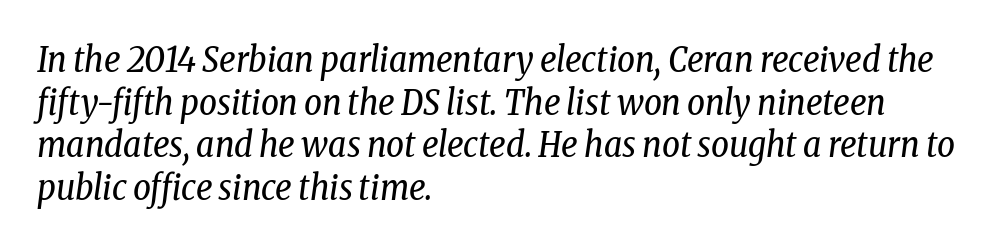
{"serif": "yes", "italic": "yes", "lean": "right", "slant_degrees": 8, "bold": "no", "weight": "regular", "width": "condensed", "stroke_contrast": "low", "x_height": "medium", "monospaced": "no", "underline": "no", "align": "left", "line_spacing_ratio": 1.22, "letter_spacing": "normal", "letter_spacing_em": 0.0, "glyph_px": 35}
